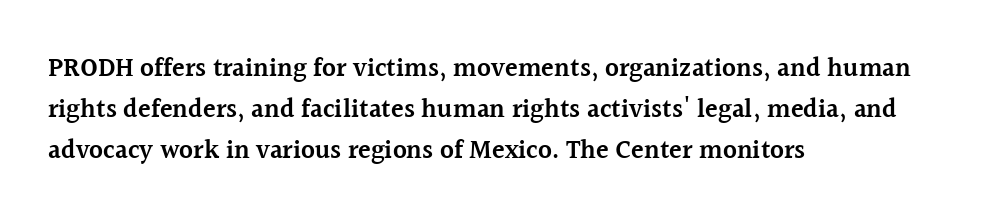
Caption: semibold face, moderately heavy strokes. Students, observe: this is what conventionally led text looks like. Quick note: not italic, upright. A bare baseline throughout the passage.
